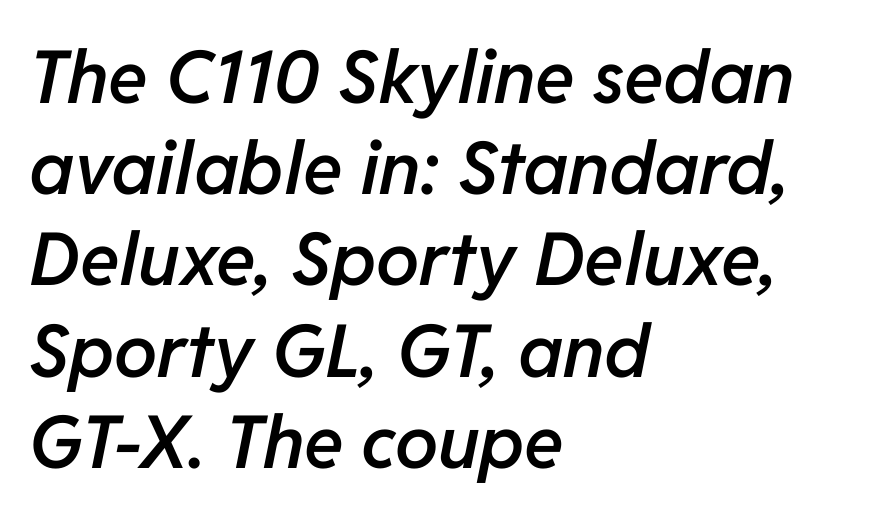
Successive baselines arrive at the customary interval. Varying glyph widths throughout — classic text-font behaviour. Each row of text sits above clean, open space. Short note: letters normally spaced.
